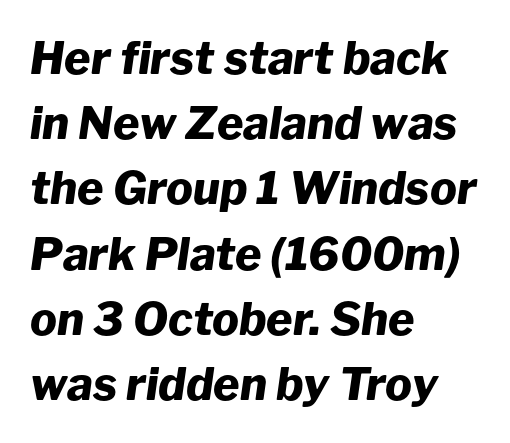
{"italic": "yes", "lean": "right", "slant_degrees": 8, "bold": "yes", "weight": "heavy", "width": "normal", "stroke_contrast": "low", "x_height": "medium", "monospaced": "no", "underline": "no", "align": "left", "line_spacing": "normal", "line_spacing_ratio": 1.45, "letter_spacing": "normal", "letter_spacing_em": 0.0, "glyph_px": 45}
